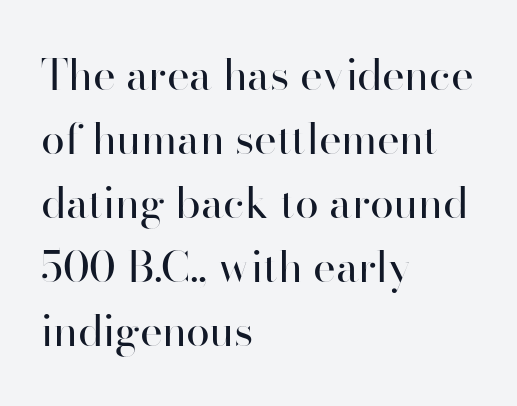
Caption: standard tracking, unaltered. Each letter's strokes conclude bluntly, with no projecting serifs. This is the regular roman posture of the typeface. Horizontally, the lines are justified to the leading edge only. The strip under each line holds only bare page.
